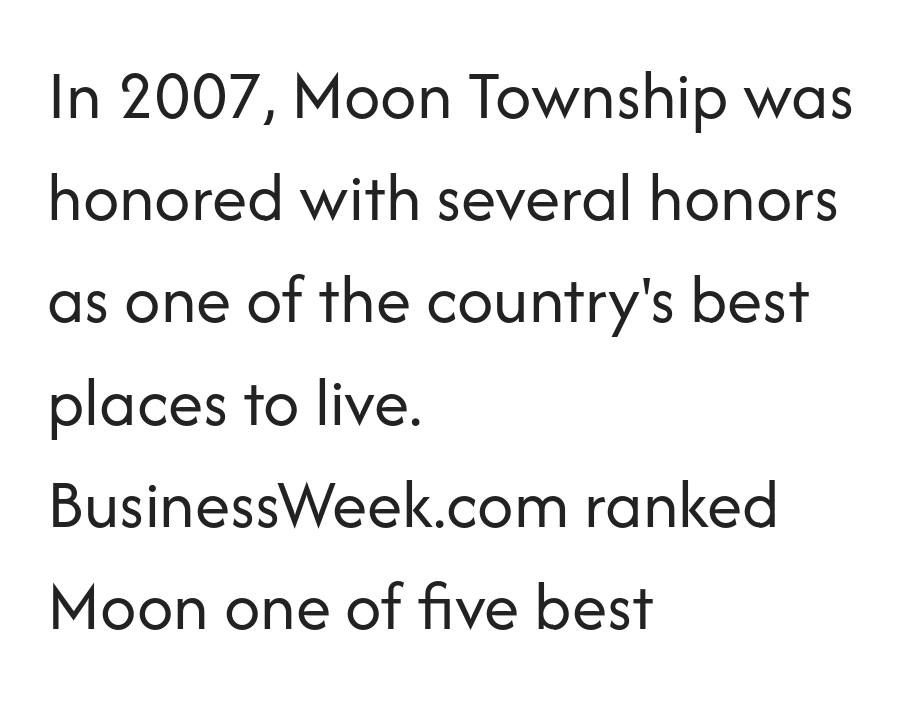
{"serif": "no", "italic": "no", "bold": "no", "weight": "regular", "width": "normal", "stroke_contrast": "low", "x_height": "medium", "monospaced": "no", "underline": "no", "align": "left", "line_spacing": "normal", "line_spacing_ratio": 1.44, "letter_spacing": "normal", "letter_spacing_em": 0.0, "glyph_px": 71}
